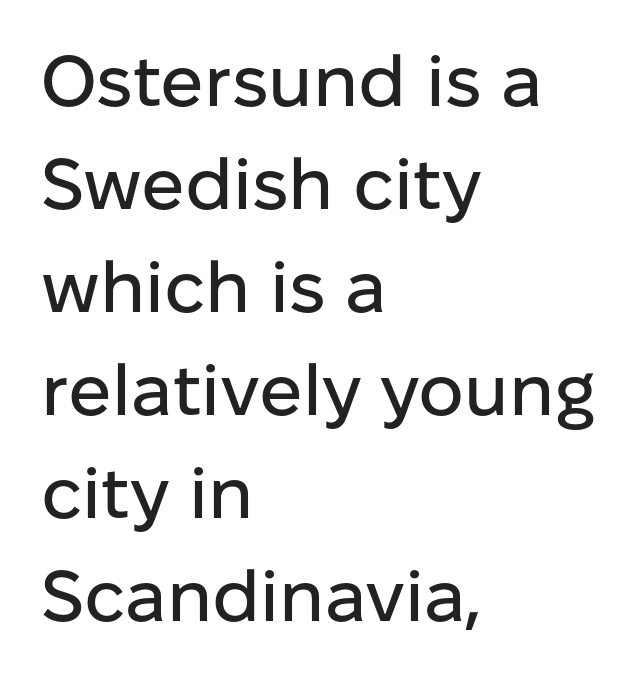
{"serif": "no", "italic": "no", "width": "normal", "stroke_contrast": "low", "x_height": "medium", "monospaced": "no", "underline": "no", "align": "left", "line_spacing": "normal", "line_spacing_ratio": 1.43, "letter_spacing": "normal", "letter_spacing_em": 0.0, "glyph_px": 72}
